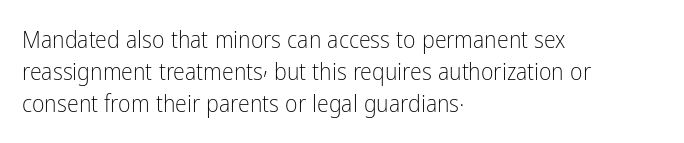
{"italic": "no", "bold": "no", "underline": "no", "align": "left", "line_spacing": "normal", "line_spacing_ratio": 1.34, "letter_spacing": "normal", "letter_spacing_em": 0.0, "glyph_px": 24}
